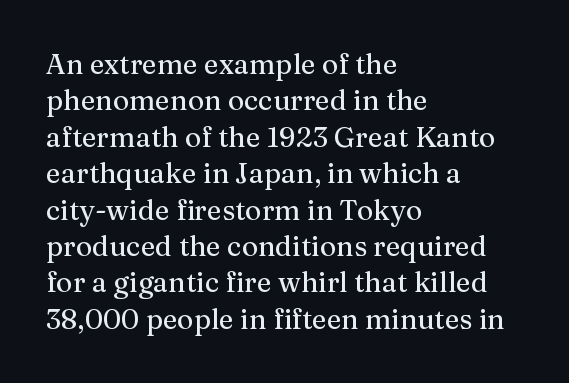
Check the space under the baseline: it is left empty. Horizontally, the lines are justified to the leading edge only. Yep, those are serifs on the letters. Does the lettering tilt? It doesn't — this is upright. Rows of type keep a routine distance in the vertical direction.
